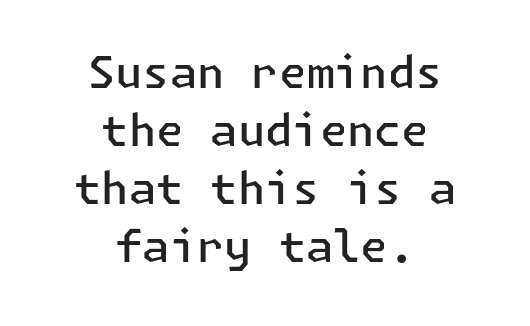
The image shows 44 px semibold sans-serif type, upright; set centered, normal line spacing (1.32x), normal letter spacing, not underlined; low stroke contrast and a medium x-height.
